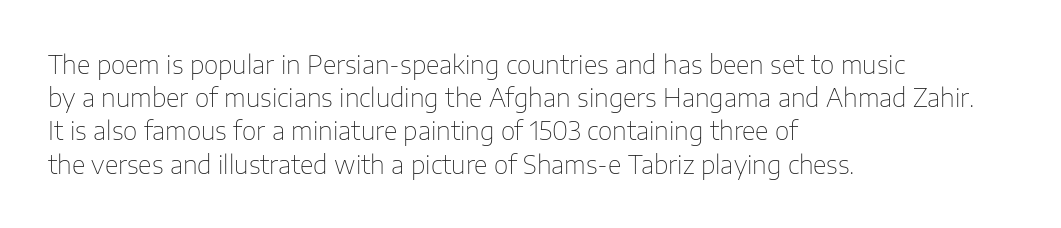
{"italic": "no", "bold": "no", "underline": "no", "align": "left", "line_spacing": "normal", "line_spacing_ratio": 1.33, "letter_spacing": "normal", "letter_spacing_em": 0.0, "glyph_px": 25}
